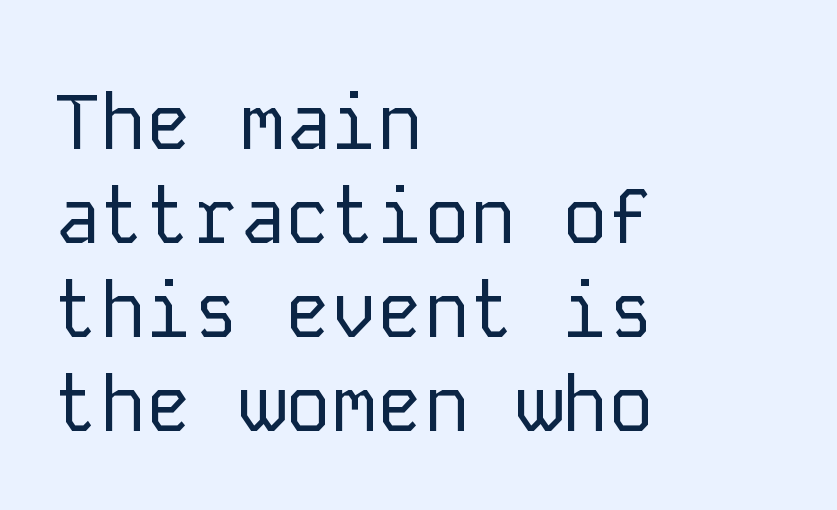
How are the letters spaced? Ordinarily, with no added tracking. Check where the strokes stop: nothing finishes them off — pure sans. A student would call this left alignment; a typographer would say flush left, rag right. Weight: in the light-to-regular range. Do the letters lean? They stand straight.
